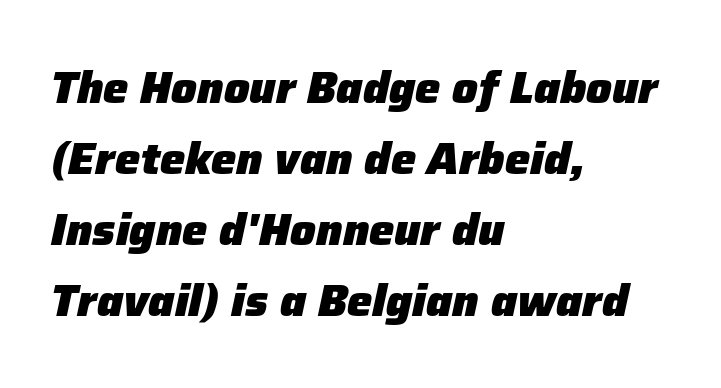
{"italic": "yes", "lean": "right", "slant_degrees": 12, "bold": "yes", "weight": "heavy", "width": "normal", "stroke_contrast": "low", "x_height": "medium", "monospaced": "no", "underline": "no", "align": "left", "line_spacing": "normal", "line_spacing_ratio": 1.58, "letter_spacing": "normal", "letter_spacing_em": 0.0, "glyph_px": 45}
